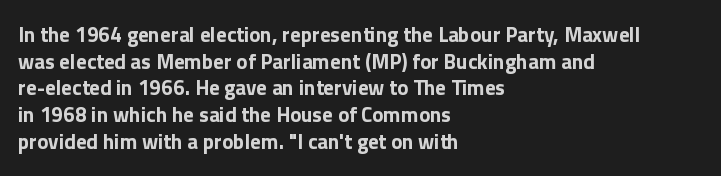
Honestly, the row spacing looks completely unremarkable. Posture: upright roman. Plenty of ink on the page — the face is bold. Typeset ragged right — the left edge is the straight one.
